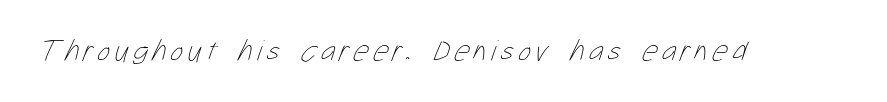
{"bold": "no", "weight": "thin", "width": "condensed", "stroke_contrast": "low", "x_height": "medium", "monospaced": "no", "underline": "no", "glyph_px": 30}
